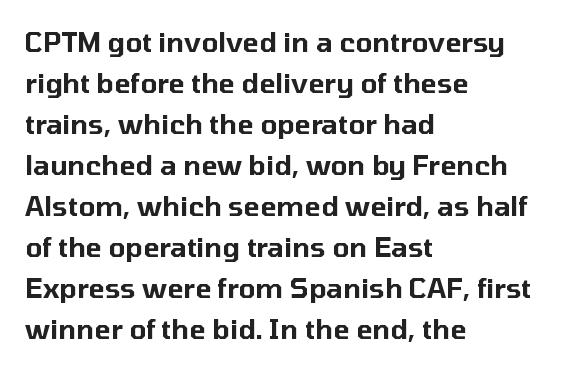
Underlining? Definitely not there. The passage shown stacks its lines at a standard gap. Tall strokes in this sample are plumb rather than angled. Is the block centered? No — it sits flush against the left margin.
